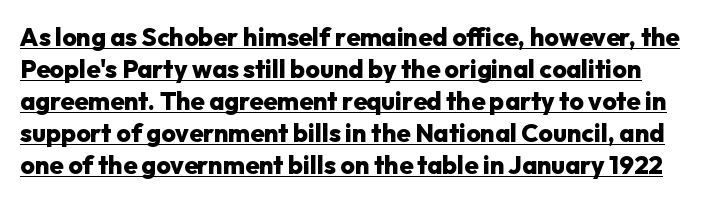
The image shows 25 px bold type, upright; set normal line spacing (1.28x), normal letter spacing, underlined.
